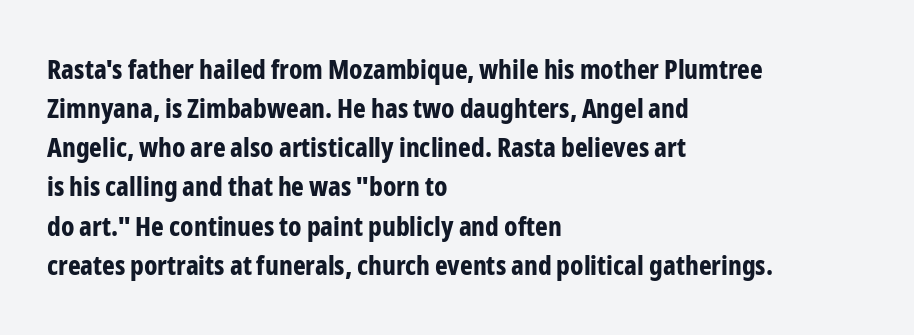
The typography opts for an upright posture over an oblique one. The face used here has the dense, thick strokes of a bold. Words float on clear page, feet unadorned. The typesetter chose a ragged-right arrangement here.
